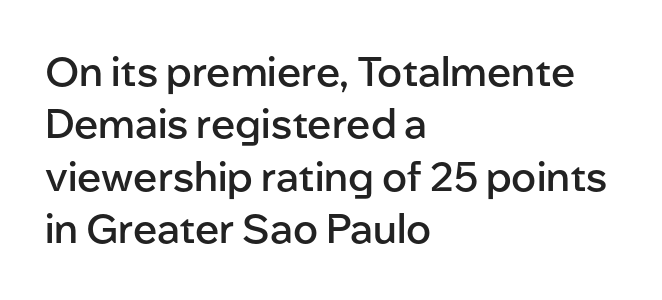
Q: Is the text bold? A: Semi-bold.
Q: Is the text italic (slanted)? A: No, it is upright.
Q: Is the typeface a serif or a sans-serif typeface? A: Sans-serif.
Q: Is the text underlined? A: No.
Q: How is the paragraph aligned? A: Left-aligned.
Q: Is the spacing between letters normal or unusually wide? A: Normal.
Q: Is the spacing between lines tight, normal or loose? A: Normal.
Q: Width (condensed, normal, or wide)? A: Normal.
Q: Stroke contrast? A: Low.
Q: x-height? A: Medium.
Q: Monospaced? A: No.
